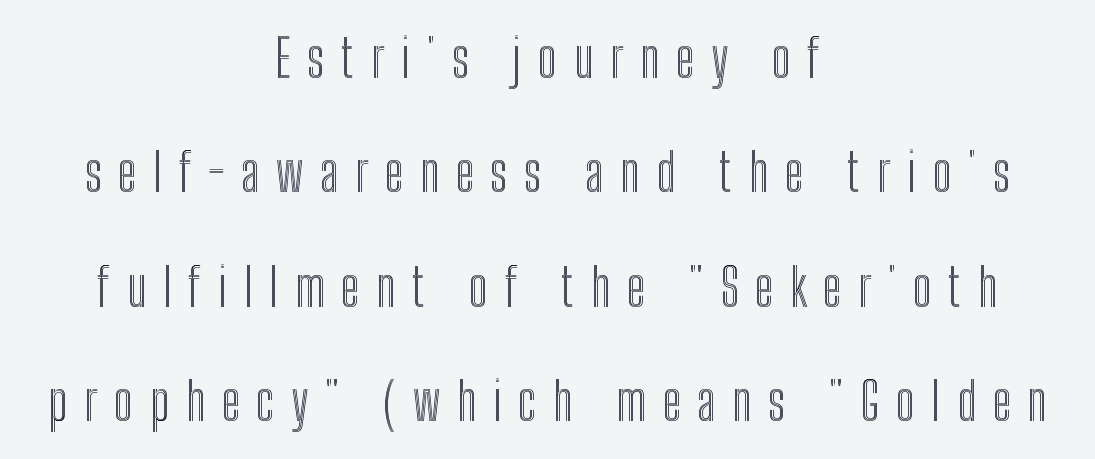
Q: Is the text italic (slanted)? A: No, it is upright.
Q: Is the text underlined? A: No.
Q: How is the paragraph aligned? A: Centered.
Q: Is the spacing between letters normal or unusually wide? A: Unusually wide.
Q: Is the spacing between lines tight, normal or loose? A: Loose.
Q: Width (condensed, normal, or wide)? A: Condensed.
Q: x-height? A: Medium.
Q: Monospaced? A: No.
